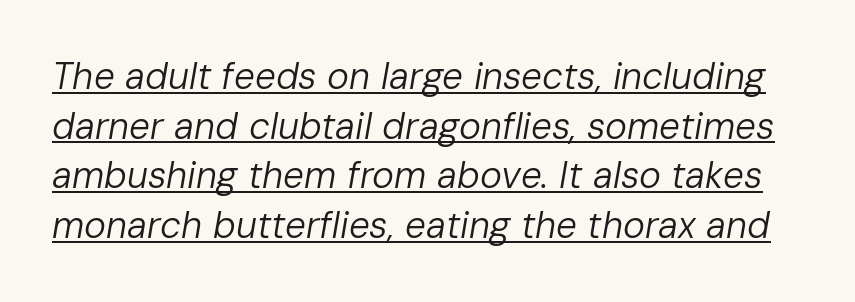
Character widths vary here, with narrow letters taking less room than wide ones. Heft: none added — not bold. The words here are underlined. Is there much room between lines? A standard amount, neither cramped nor airy.
